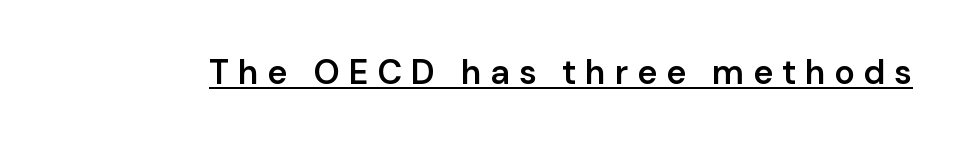
Serifs: no, the terminals of the letterforms are clean. Looks like regular typesetting: each glyph gets only the width it needs. These lines have a slow, spaced-out rhythm from letter to letter. What decoration does the sample have? An underline.
